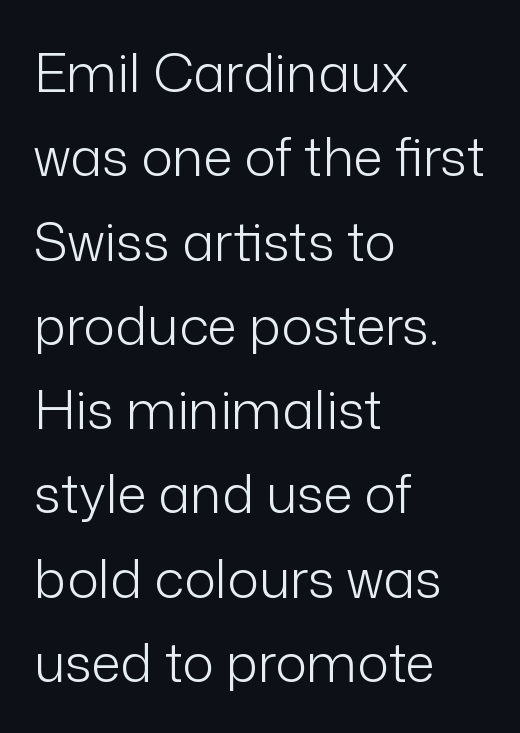
The image shows 53 px light sans-serif type, upright; set left-aligned, normal line spacing (1.59x), normal letter spacing, not underlined; low stroke contrast and a medium x-height.
